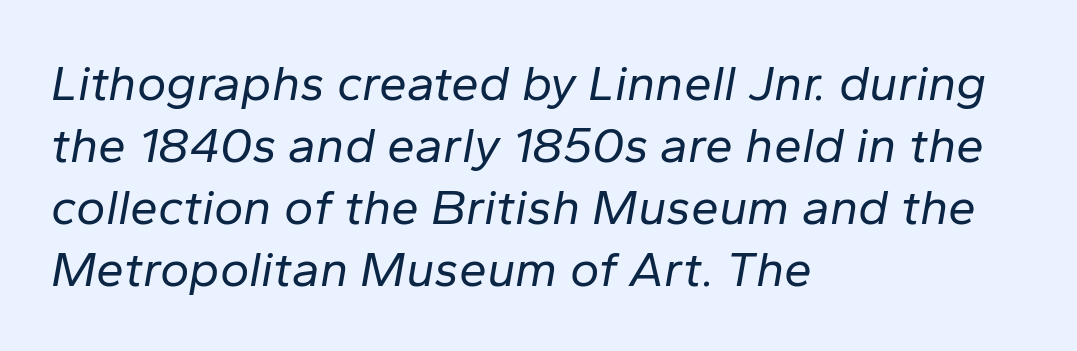
The image shows 50 px regular-weight type, italic (leaning right); set left-aligned, line spacing 1.24x, normal letter spacing, not underlined; low stroke contrast and a medium x-height.
